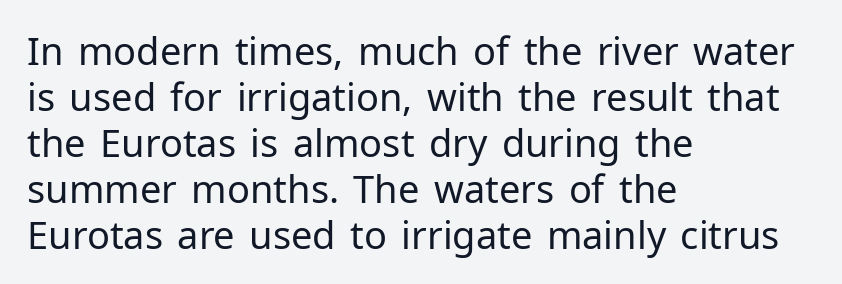
Q: Is the text bold? A: No.
Q: Is the text italic (slanted)? A: No, it is upright.
Q: Is the typeface a serif or a sans-serif typeface? A: Sans-serif.
Q: Is the text underlined? A: No.
Q: How is the paragraph aligned? A: Left-aligned.
Q: Is the spacing between letters normal or unusually wide? A: Normal.
Q: Width (condensed, normal, or wide)? A: Normal.
Q: Stroke contrast? A: Low.
Q: x-height? A: Medium.
Q: Monospaced? A: No.
